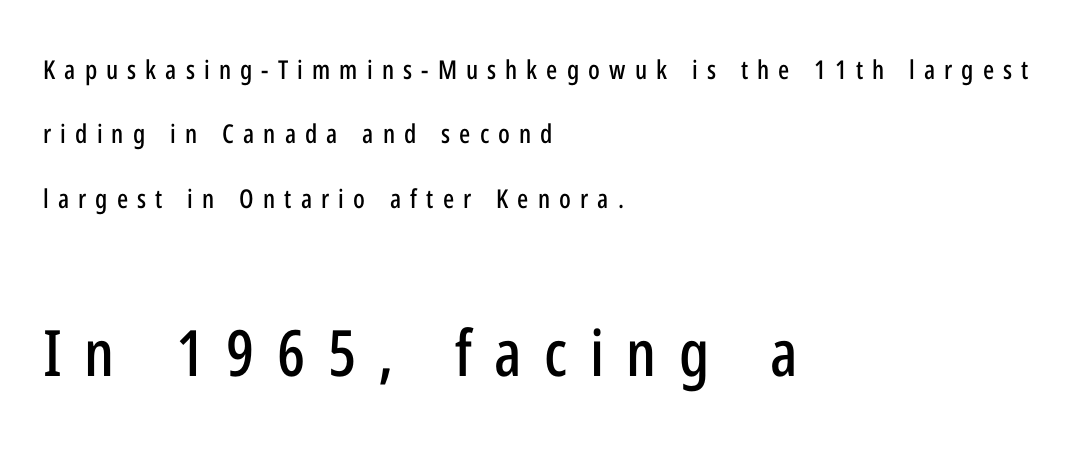
{"serif": "no", "italic": "no", "width": "condensed", "stroke_contrast": "low", "x_height": "medium", "monospaced": "no", "underline": "no", "align": "left", "line_spacing": "loose", "line_spacing_ratio": 2.48, "letter_spacing": "wide", "letter_spacing_em": 0.35, "larger_block": "second", "size_ratio": 2.46, "glyph_px": 64}
